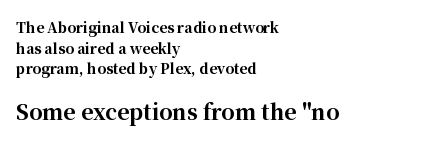
No extra tracking has been applied to these lines. Every stem runs plumb, perpendicular to the baseline. Leading matches the norm, producing a regular column. The space directly below the letters is spotless. Does the weight exceed regular? Yes, all the way to bold.
